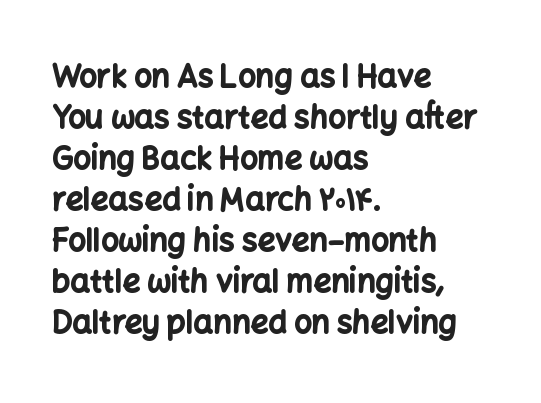
The type family on display is of the sans-serif kind. Plain, unruled lines of type. The rendering anchors every line to the left-hand side. The specimen reads as upright at a glance.
